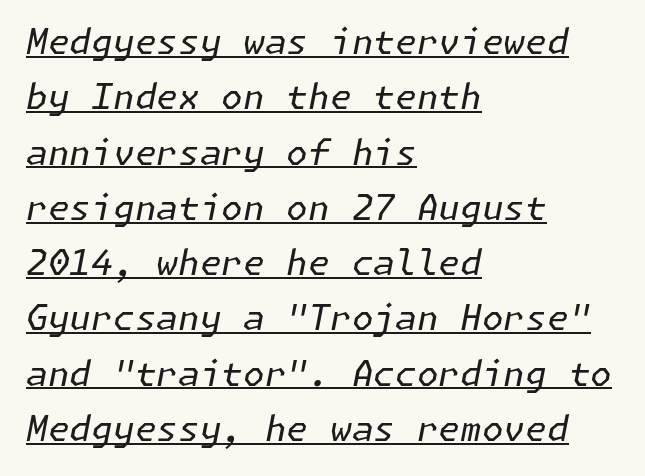
Layout note: lines flush left. Descenders here cross a horizontal rule under the line. Vertical stems look standard width or narrower in stroke. Style check: oblique. What stands out about the letter spacing? Nothing — it is the standard amount. Quick note: interline space is typical.
